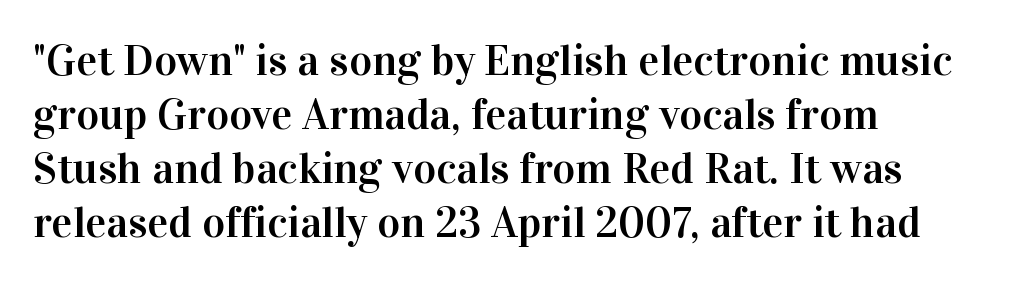
{"serif": "yes", "italic": "no", "width": "normal", "stroke_contrast": "high", "x_height": "medium", "monospaced": "no", "underline": "no", "align": "left", "line_spacing_ratio": 1.23, "letter_spacing": "normal", "letter_spacing_em": 0.0, "glyph_px": 44}
